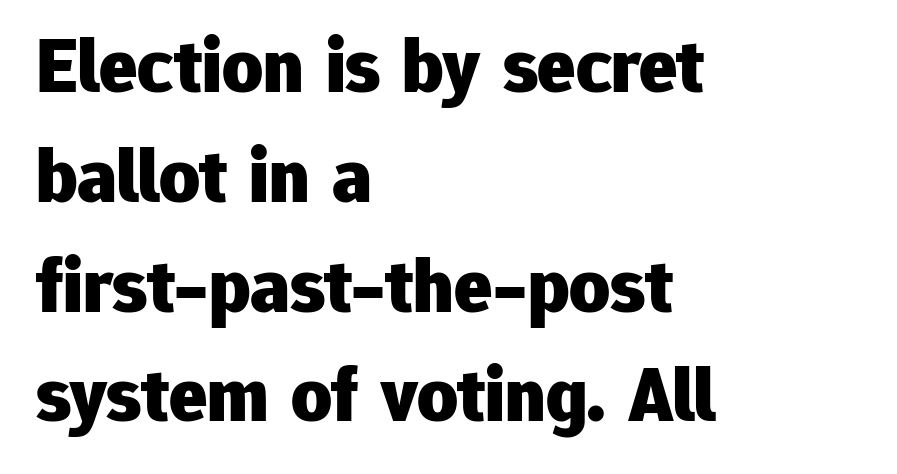
The image shows 79 px heavy sans-serif type, upright; set left-aligned, normal line spacing (1.39x), normal letter spacing, not underlined; low stroke contrast and a medium x-height.
